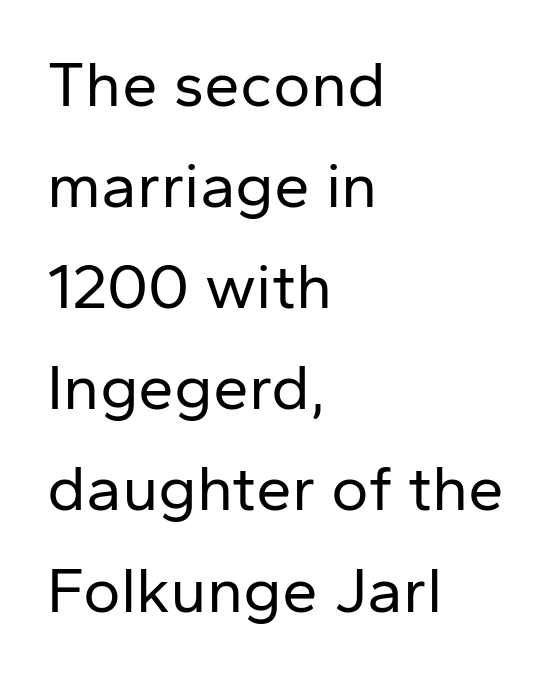
{"serif": "no", "italic": "no", "bold": "no", "weight": "regular", "width": "normal", "stroke_contrast": "low", "x_height": "medium", "monospaced": "no", "underline": "no", "align": "left", "line_spacing": "normal", "line_spacing_ratio": 1.58, "letter_spacing": "normal", "letter_spacing_em": 0.0, "glyph_px": 64}
